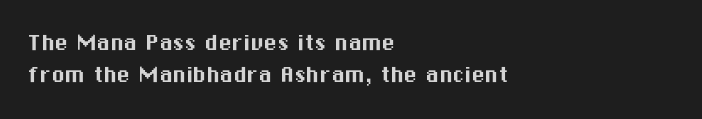
Designer's note — italics off, roman on. The specimen omits any rule beneath the text block's lines. No extra tracking has been applied to these lines. Each line starts at the same left margin while the right side varies.
